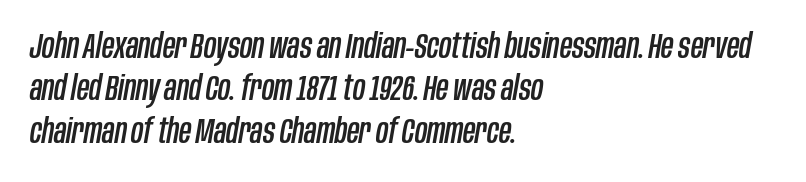
This sample has the flowing, uneven cadence of proportional lettering. Type without underlining. Designer's note — italics engaged. Students, note that the glyphs here touch the page at normal intervals. Every row of glyphs begins at an identical x-position on the left. The passage shown stacks its lines at a standard gap.
